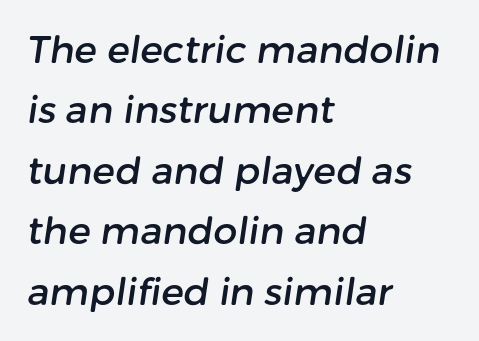
Tracking here is standard; glyphs follow each other at the usual distance. Left-aligned paragraph, ragged on the right. The baseline area is clear. Is there much room between lines? A standard amount, neither cramped nor airy. Character widths vary here, with narrow letters taking less room than wide ones.
